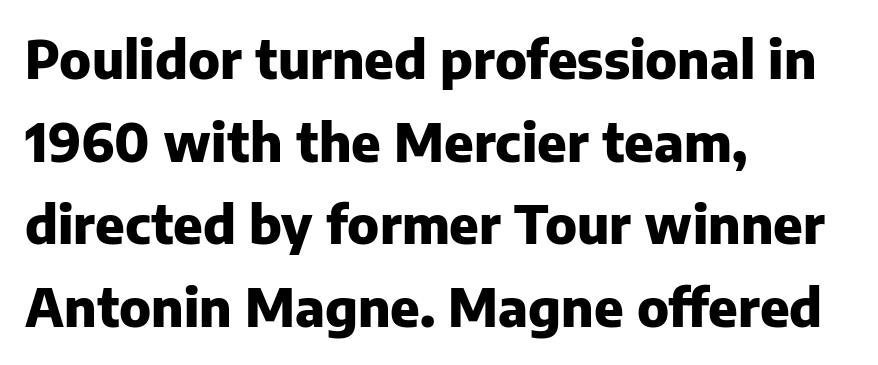
Is there any slant? The stems are plumb. Each line starts at the same left margin while the right side varies. Letterform terminals end flat and unadorned throughout the passage. Honestly, the row spacing looks completely unremarkable. You could not count columns in this text — the font is proportionally spaced. Students, note that the glyphs here touch the page at normal intervals.
